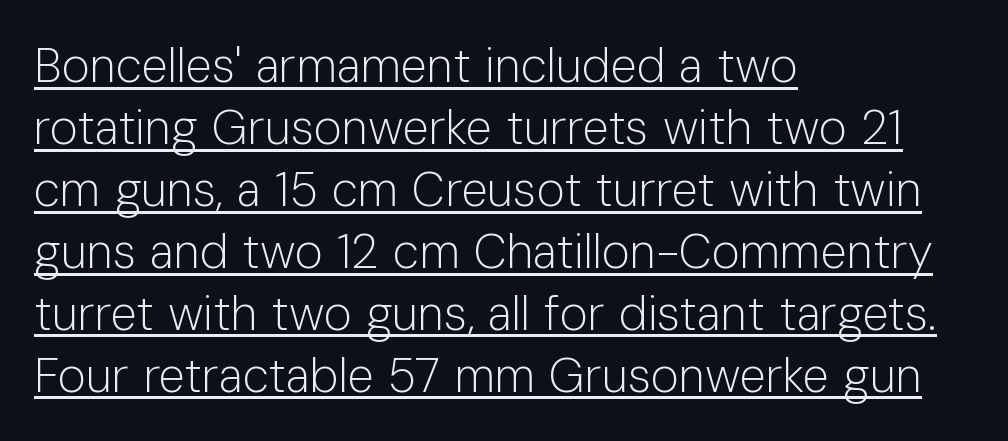
The image shows 48 px light sans-serif type, upright; set left-aligned, normal line spacing (1.29x), normal letter spacing, underlined; low stroke contrast and a medium x-height.
